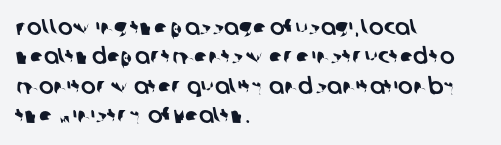
The image shows 22 px text type; set left-aligned, normal line spacing (1.33x), normal letter spacing, not underlined.
